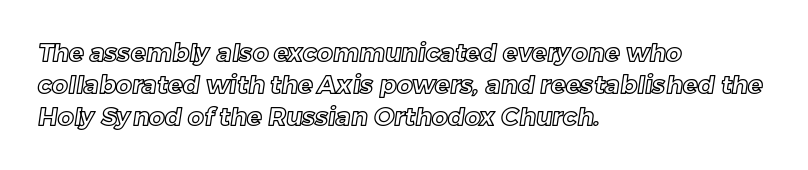
Q: Is the text underlined? A: No.
Q: How is the paragraph aligned? A: Left-aligned.
Q: Is the spacing between letters normal or unusually wide? A: Normal.
Q: Is the spacing between lines tight, normal or loose? A: Normal.
